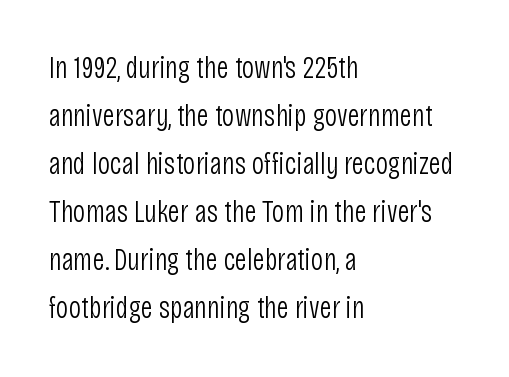
These lines are set flush left with a ragged right edge. Italic: no, the glyphs are upright roman. Does the type have serifs? No, each stem ends abruptly. The tracking reads as untouched default to a designer's eye. Weight: not bold — regular or lighter. Honestly, there is no underline to notice here at all.
